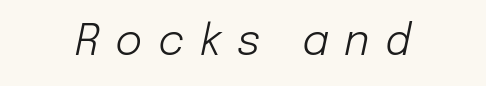
The image shows 42 px light type, italic (leaning right); set unusually wide letter spacing (+0.37 em), not underlined; low stroke contrast and a medium x-height.
